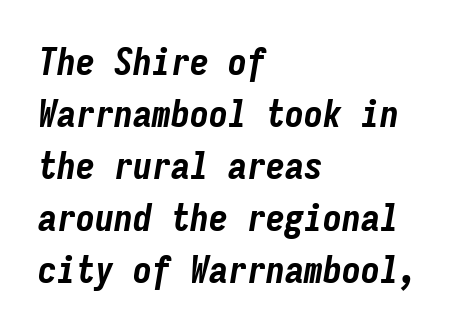
The rendering anchors every line to the left-hand side. These lines were composed using italics. You could count columns in this text — the font is strictly monospaced. The space directly below the letters is spotless. Here the glyphs are tracked normally, forming tight word shapes. How heavy is the stroke? Heavy — this is a bold.
